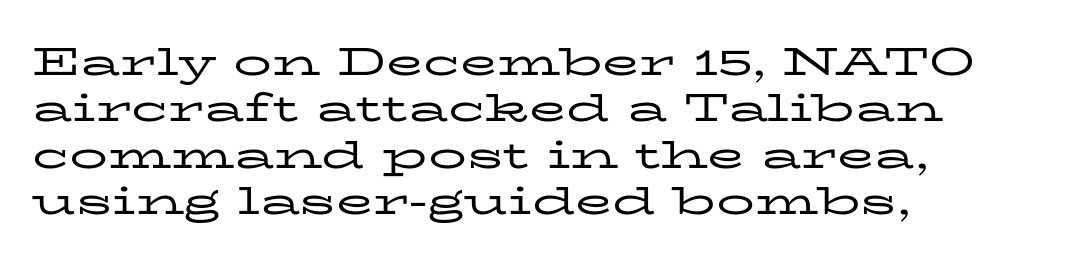
The image shows 38 px regular-weight, wide serif type, upright; set left-aligned, line spacing 1.22x, normal letter spacing, not underlined; low stroke contrast and a medium x-height.
